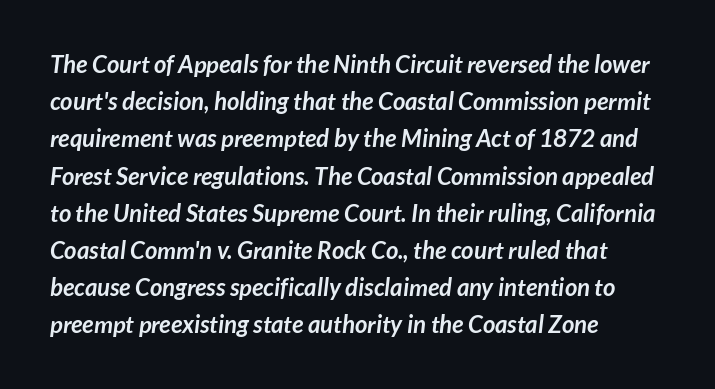
{"bold": "yes", "underline": "no", "align": "left", "line_spacing": "normal", "line_spacing_ratio": 1.55, "letter_spacing": "normal", "letter_spacing_em": 0.0, "glyph_px": 24}
